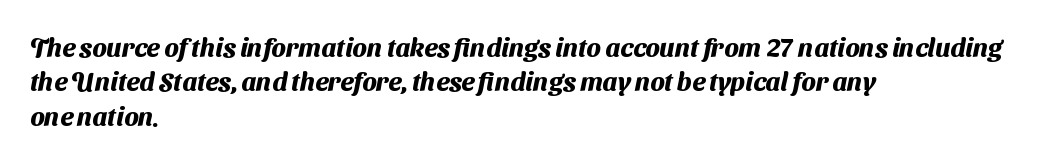
Q: Is the text bold? A: Yes.
Q: Is the text underlined? A: No.
Q: How is the paragraph aligned? A: Left-aligned.
Q: Is the spacing between letters normal or unusually wide? A: Normal.
Q: Is the spacing between lines tight, normal or loose? A: Normal.
